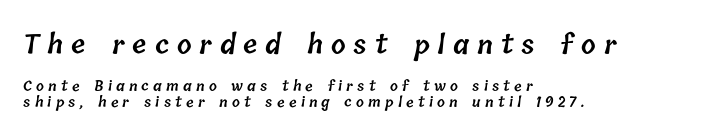
Caption: upper text group enlarged, lower text group reduced. A semibold gives these letters moderate extra thickness, short of bold. Every row of glyphs begins at an identical x-position on the left. Tightly led — the rows are bunched.
